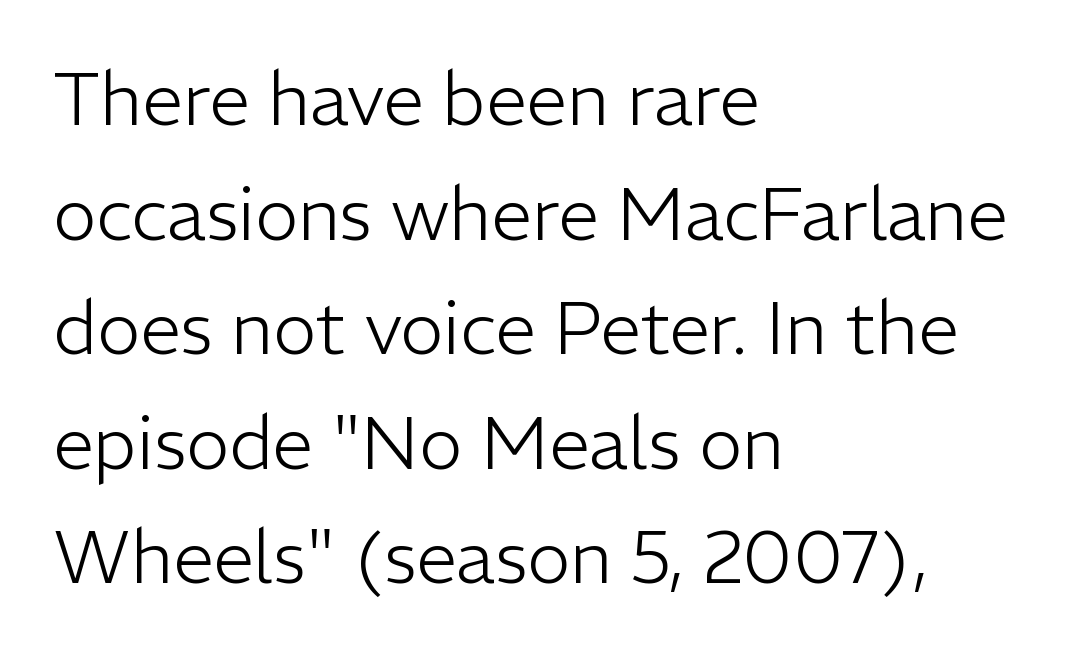
Compared with a centered layout, this one pins lines to the left instead. Vertically, the passage feels balanced, rows spaced as you'd expect. Letter spacing: default. No extra ink here — the face is not bold. These lines are composed in type without serifs.
